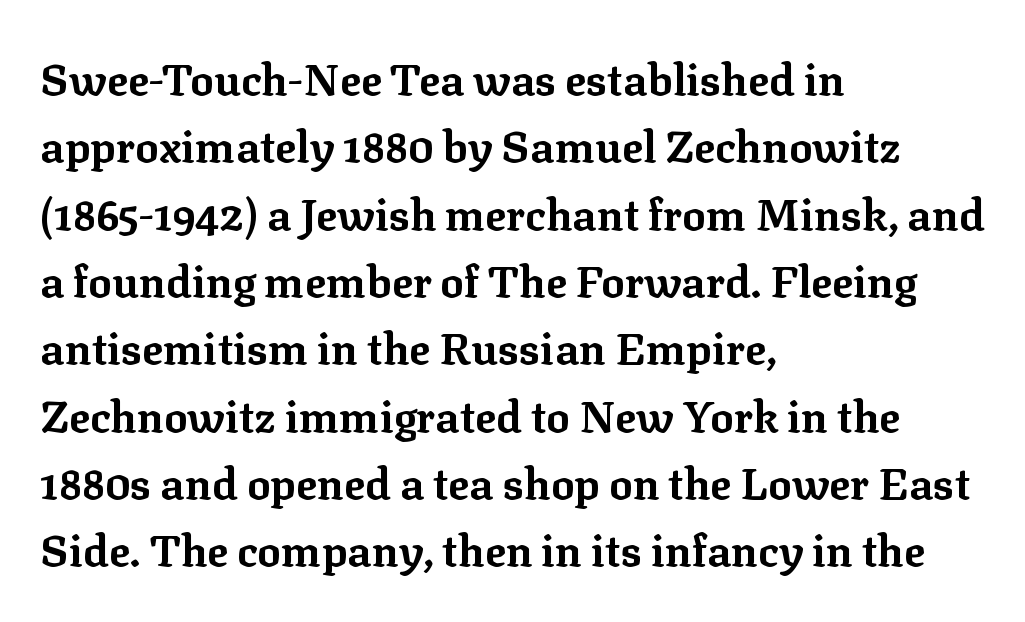
{"serif": "yes", "italic": "no", "bold": "yes", "weight": "bold", "width": "normal", "stroke_contrast": "low", "x_height": "medium", "monospaced": "no", "underline": "no", "align": "left", "line_spacing": "normal", "line_spacing_ratio": 1.53, "letter_spacing": "normal", "letter_spacing_em": 0.0, "glyph_px": 44}
